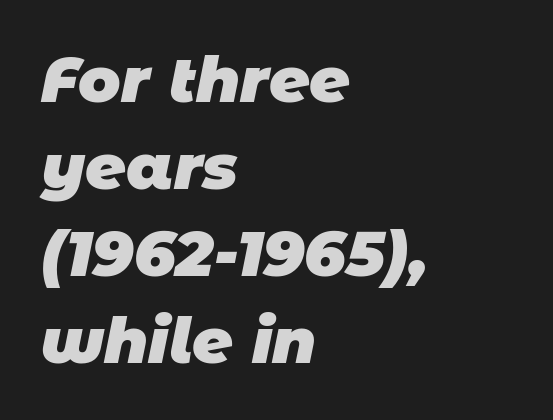
Q: Is the text bold? A: Yes.
Q: Is the typeface a serif or a sans-serif typeface? A: Sans-serif.
Q: Is the text underlined? A: No.
Q: How is the paragraph aligned? A: Left-aligned.
Q: Is the spacing between letters normal or unusually wide? A: Normal.
Q: Is the spacing between lines tight, normal or loose? A: Normal.
Q: Width (condensed, normal, or wide)? A: Normal.
Q: Stroke contrast? A: Low.
Q: x-height? A: Large.
Q: Monospaced? A: No.
